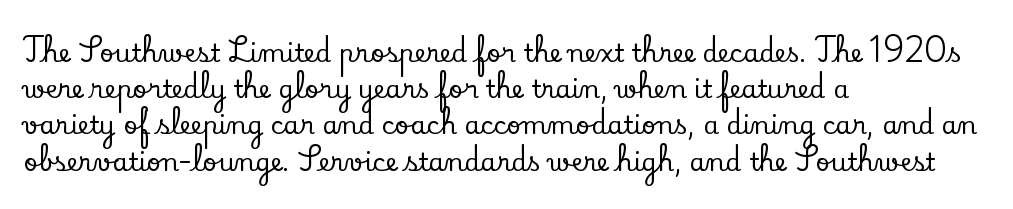
This sample keeps an unexceptional amount of space between lines. Characters follow at the spacing the type designer built in. Leftover space on each line is placed entirely after the last word. Nobody drew a line under any word here. The font's upright variant was chosen for this text.
